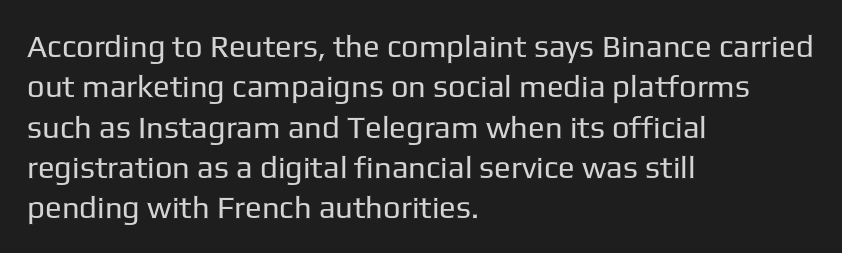
The image shows 31 px regular-weight sans-serif type, upright; set left-aligned, normal line spacing (1.3x), normal letter spacing, not underlined; low stroke contrast and a medium x-height.
